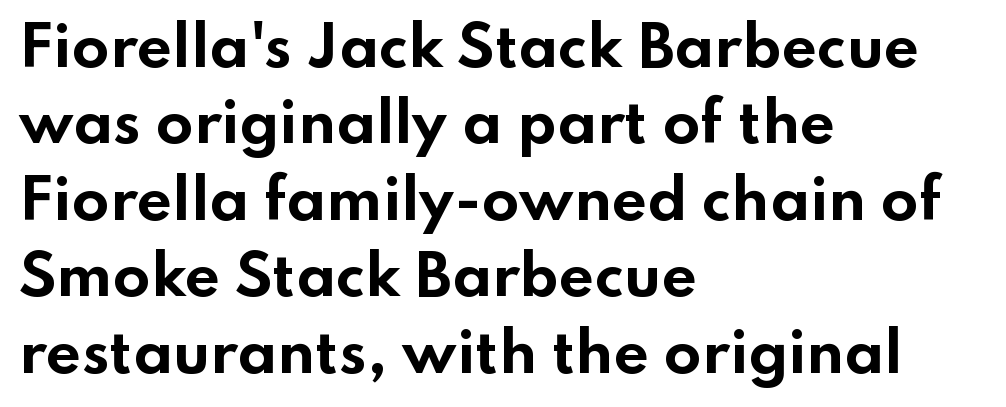
The image shows 55 px bold, wide sans-serif type, upright; set left-aligned, normal line spacing (1.39x), normal letter spacing, not underlined; low stroke contrast and a small x-height.
